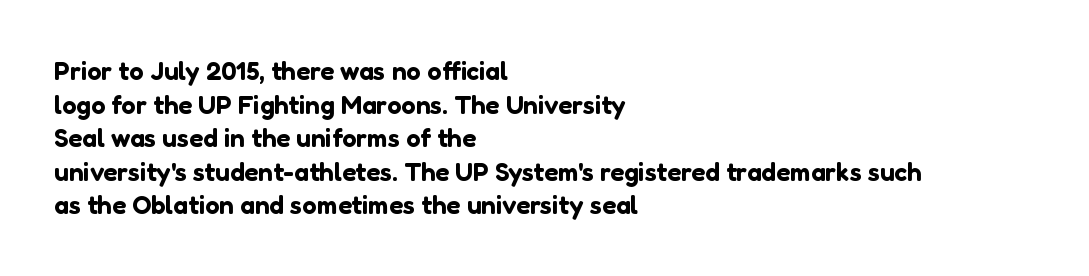
The image shows 26 px text type, upright; set left-aligned, normal line spacing (1.29x), normal letter spacing, not underlined.
